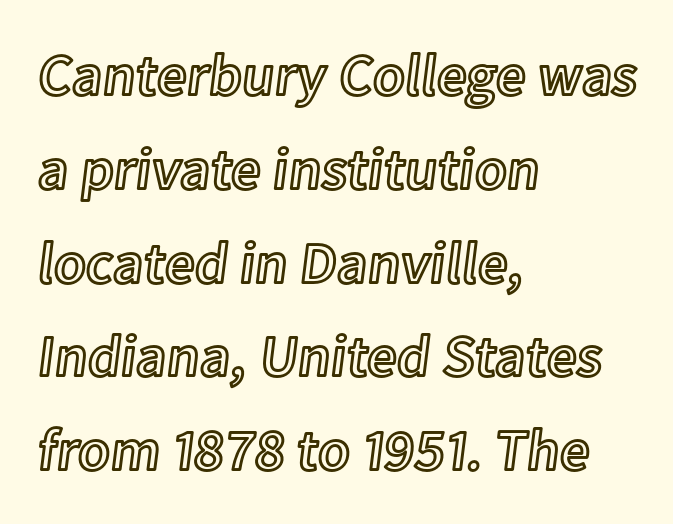
The image shows 59 px text type; set left-aligned, normal line spacing (1.59x), normal letter spacing, not underlined; a medium x-height.
